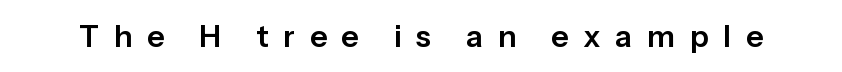
The image shows 30 px sans-serif type, upright; set unusually wide letter spacing (+0.49 em), not underlined; low stroke contrast and a medium x-height.
